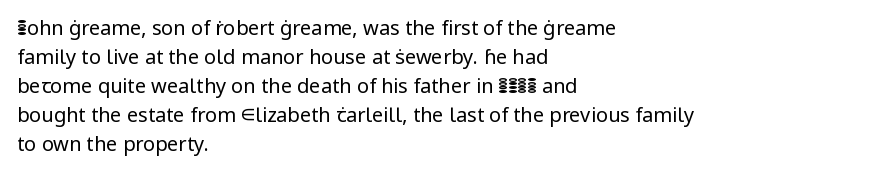
Beneath every word, the page is bare. Stems here are at most as thick as an everyday book face. When letters stand straight like this, we call the style roman or upright. This rendering leaves character spacing at its baseline value. The rendering uses a moderate line-height, typical for paragraphs.
